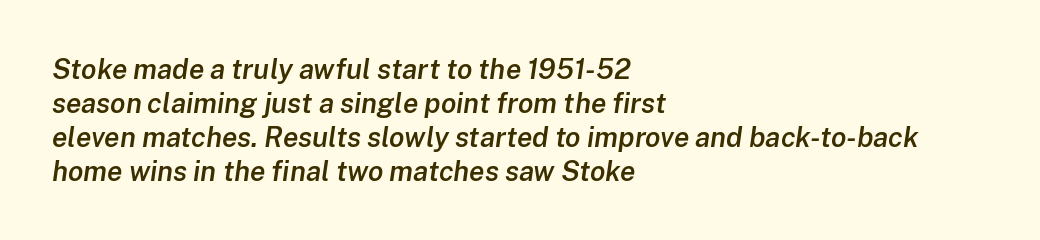
{"italic": "yes", "lean": "right", "slant_degrees": 8, "bold": "semi", "weight": "semibold", "width": "normal", "stroke_contrast": "low", "x_height": "medium", "monospaced": "no", "underline": "no", "align": "left", "line_spacing_ratio": 1.21, "letter_spacing": "normal", "letter_spacing_em": 0.0, "glyph_px": 28}
